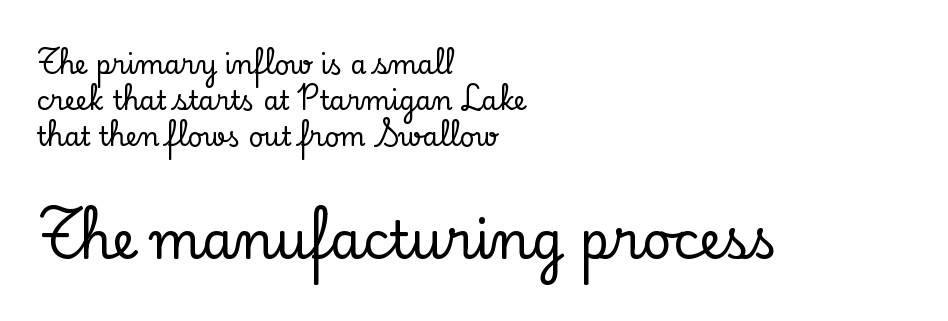
The image shows 51 px serif type, upright; set left-aligned, normal line spacing (1.39x), normal letter spacing, not underlined; the second (bottom) block is 1.96x larger; low stroke contrast and a small x-height.
